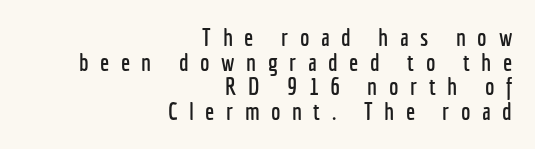
The image shows 24 px text type, upright; set right-aligned, tight line spacing (1.03x), unusually wide letter spacing (+0.48 em), not underlined.
